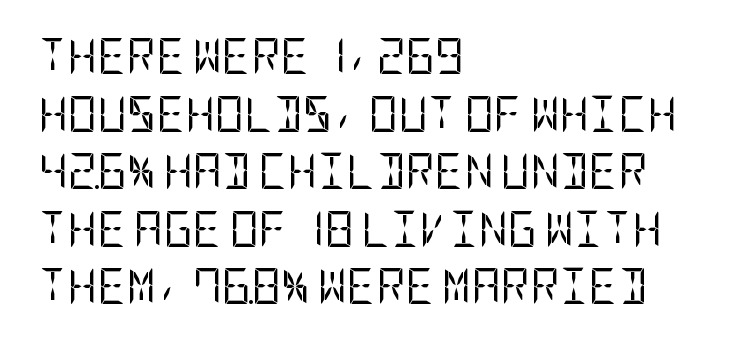
Q: Is the text bold? A: No.
Q: Is the text italic (slanted)? A: No, it is upright.
Q: Is the typeface a serif or a sans-serif typeface? A: Sans-serif.
Q: Is the text underlined? A: No.
Q: How is the paragraph aligned? A: Left-aligned.
Q: Is the spacing between letters normal or unusually wide? A: Normal.
Q: Is the spacing between lines tight, normal or loose? A: Normal.
Q: Width (condensed, normal, or wide)? A: Condensed.
Q: Stroke contrast? A: Low.
Q: x-height? A: Large.
